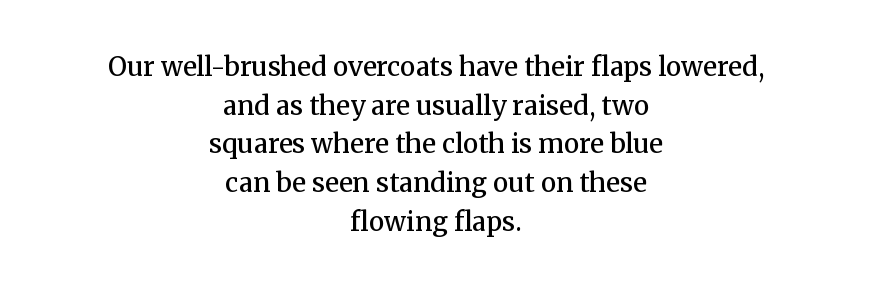
The image shows 26 px text type, upright; set centered, normal line spacing (1.49x), normal letter spacing, not underlined.
